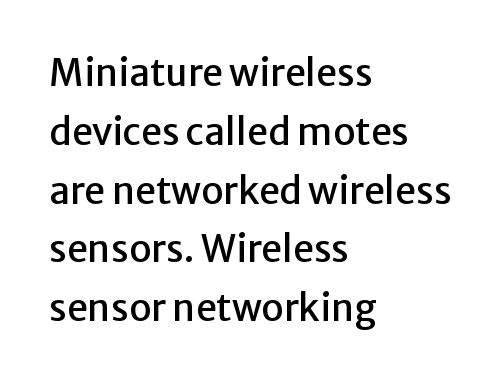
The image shows 37 px sans-serif type, upright; set left-aligned, normal line spacing (1.59x), normal letter spacing, not underlined; low stroke contrast and a medium x-height.
